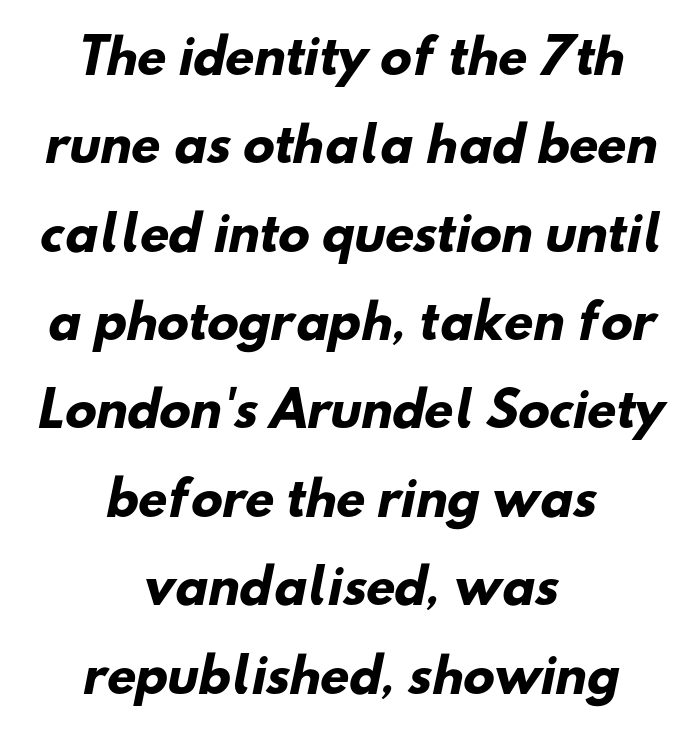
Q: Is the text bold? A: Yes.
Q: Is the typeface a serif or a sans-serif typeface? A: Sans-serif.
Q: Is the text underlined? A: No.
Q: How is the paragraph aligned? A: Centered.
Q: Is the spacing between letters normal or unusually wide? A: Normal.
Q: Width (condensed, normal, or wide)? A: Normal.
Q: Stroke contrast? A: Low.
Q: x-height? A: Small.
Q: Monospaced? A: No.
